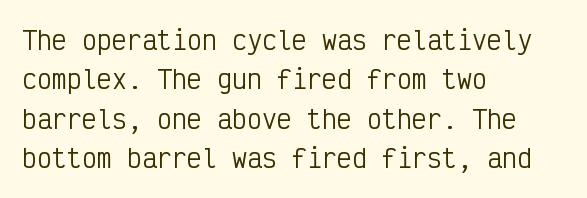
Q: Is the text bold? A: No.
Q: Is the text italic (slanted)? A: No, it is upright.
Q: Is the text underlined? A: No.
Q: How is the paragraph aligned? A: Left-aligned.
Q: Is the spacing between letters normal or unusually wide? A: Normal.
Q: Is the spacing between lines tight, normal or loose? A: Normal.
